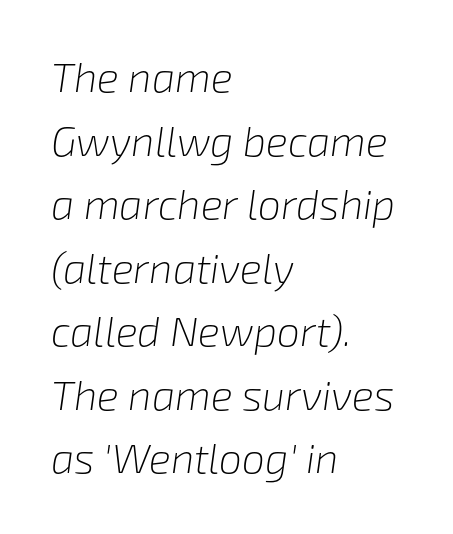
The space directly below the letters is spotless. Whoever set this chose a conventional vertical rhythm. Is the type heavy? It reads as light-to-regular instead. The ragged edge is on the right, which tells us the setting is flush left.
